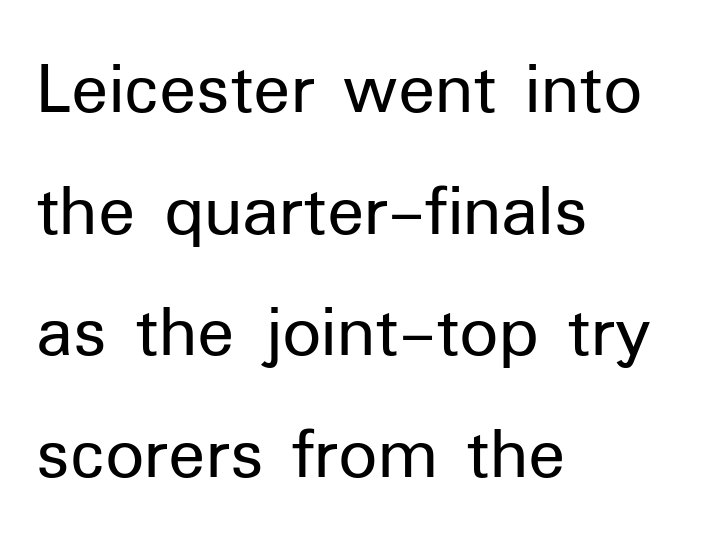
The image shows 77 px regular-weight sans-serif type, upright; set left-aligned, normal line spacing (1.58x), normal letter spacing, not underlined; low stroke contrast and a medium x-height.
